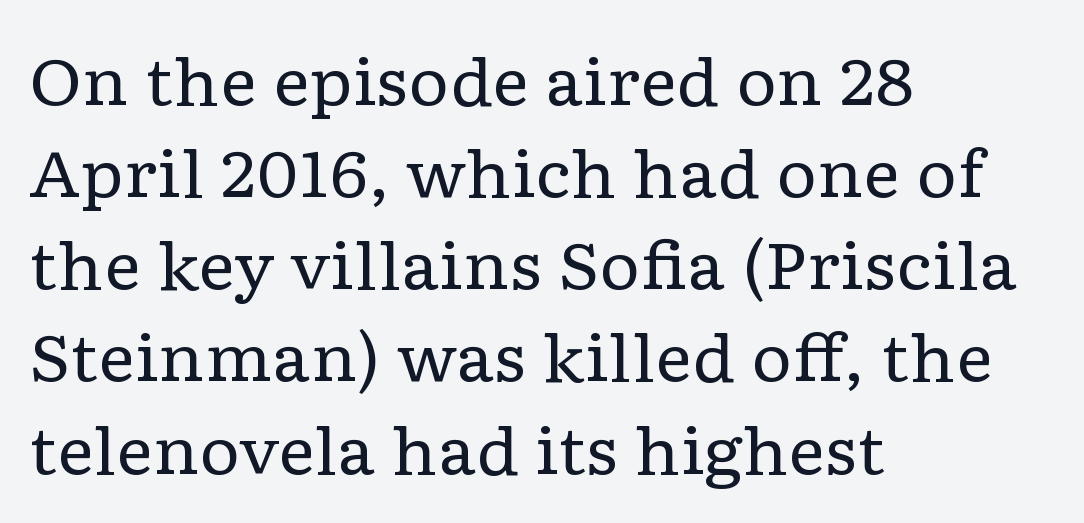
Do the letters lean? They stand straight. The face used here is seriffed, in the tradition of book romans. Each word holds together tightly as a unit, with standard inter-letter gaps. Lines of text with bare space underneath. Notice how the passage keeps a crisp vertical edge on the left only. On a weight scale, this lands at 450 or below.
